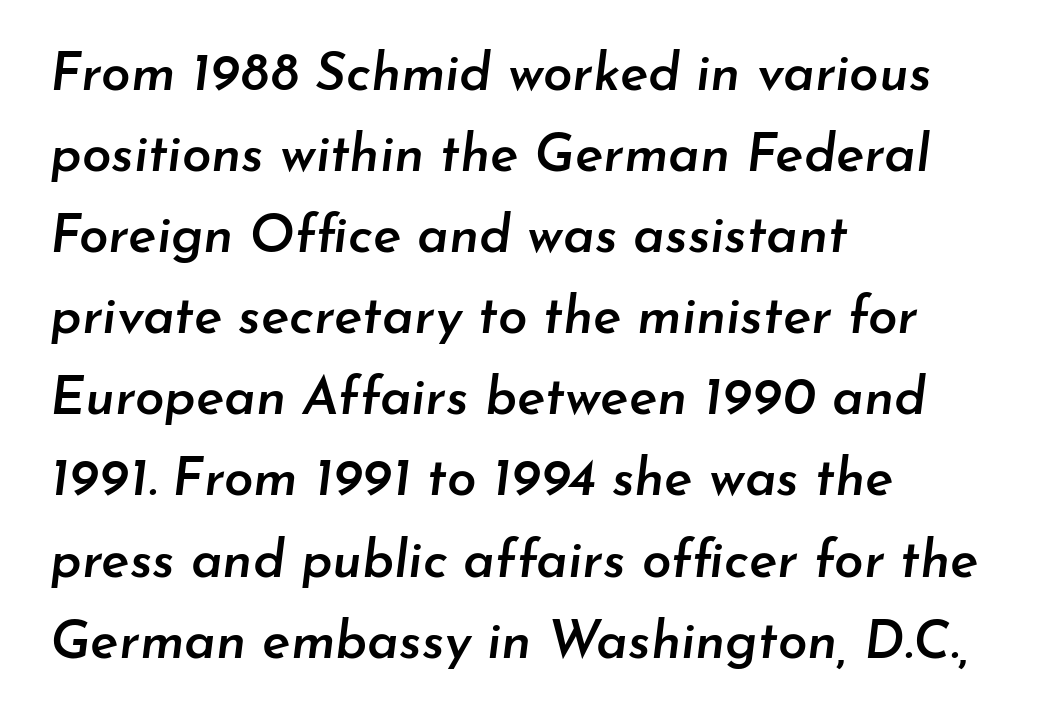
The image shows 53 px semibold type, italic (leaning right); set left-aligned, normal line spacing (1.53x), normal letter spacing, not underlined; low stroke contrast and a small x-height.
